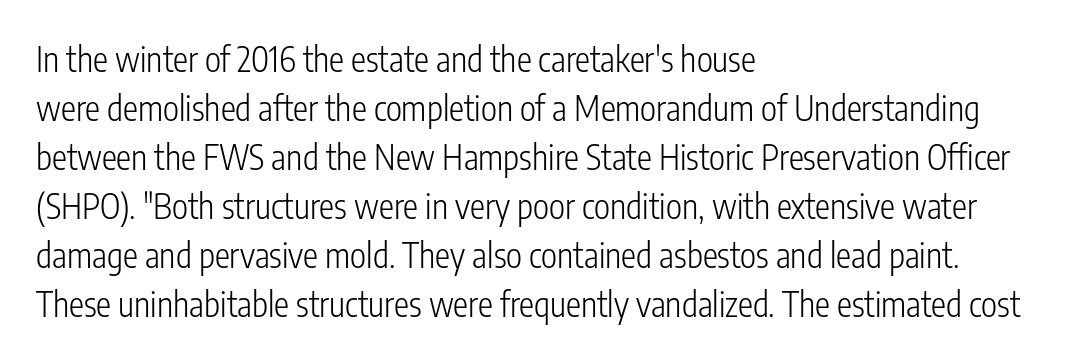
{"serif": "no", "italic": "no", "bold": "no", "weight": "light", "width": "condensed", "stroke_contrast": "low", "x_height": "medium", "monospaced": "no", "underline": "no", "align": "left", "line_spacing": "normal", "line_spacing_ratio": 1.44, "letter_spacing": "normal", "letter_spacing_em": 0.0, "glyph_px": 34}
